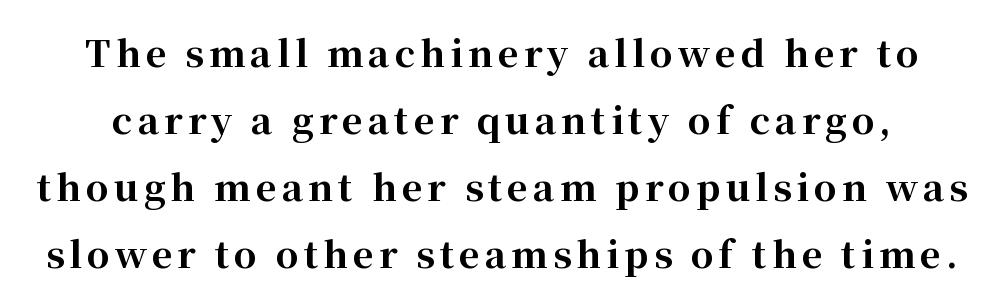
What weight is shown? A full bold with thick strokes. You can tell it's not italic because the verticals are truly vertical. Examine the stroke ends and you'll spot serifs. Quick note: underline off. Do the characters align in a grid? No, the font is proportional.
